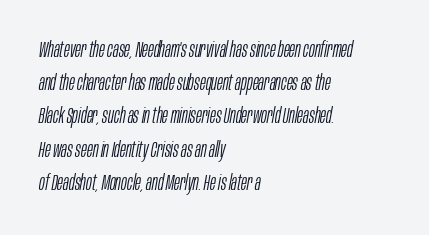
{"italic": "yes", "lean": "right", "slant_degrees": 10, "bold": "no", "underline": "no", "align": "left", "line_spacing": "normal", "line_spacing_ratio": 1.51, "letter_spacing": "normal", "letter_spacing_em": 0.0, "glyph_px": 22}
